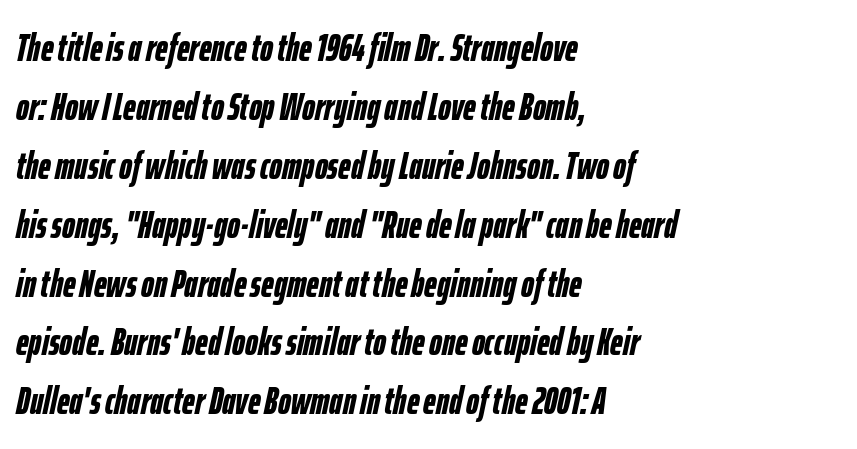
Q: Is the text bold? A: Yes.
Q: Is the text italic (slanted)? A: Yes, it leans right by about 12 degrees.
Q: Is the text underlined? A: No.
Q: How is the paragraph aligned? A: Left-aligned.
Q: Is the spacing between letters normal or unusually wide? A: Normal.
Q: Is the spacing between lines tight, normal or loose? A: Normal.
Q: Width (condensed, normal, or wide)? A: Condensed.
Q: Stroke contrast? A: Low.
Q: x-height? A: Medium.
Q: Monospaced? A: No.
